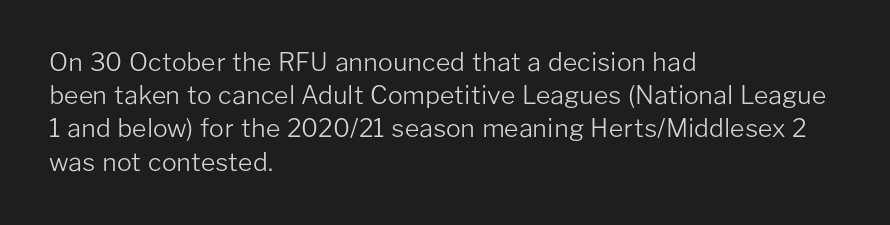
The image shows 25 px text type, upright; set left-aligned, normal line spacing (1.33x), normal letter spacing, not underlined.
